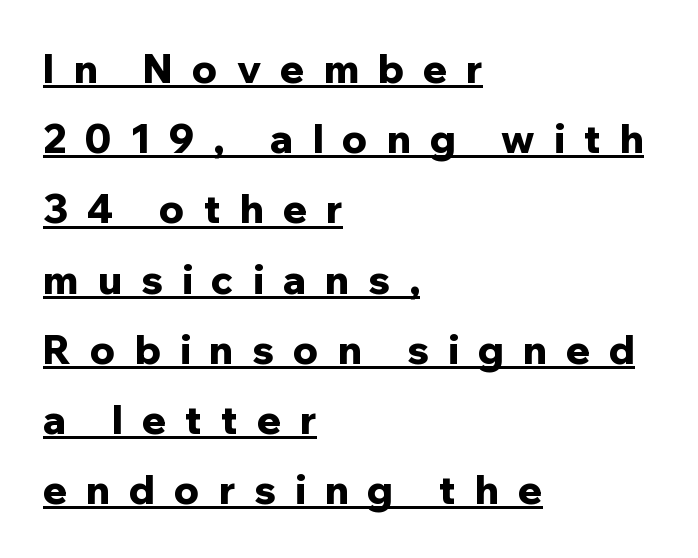
The image shows 39 px bold sans-serif type, upright; set left-aligned, line spacing 1.8x, unusually wide letter spacing (+0.49 em), underlined; low stroke contrast and a medium x-height.
